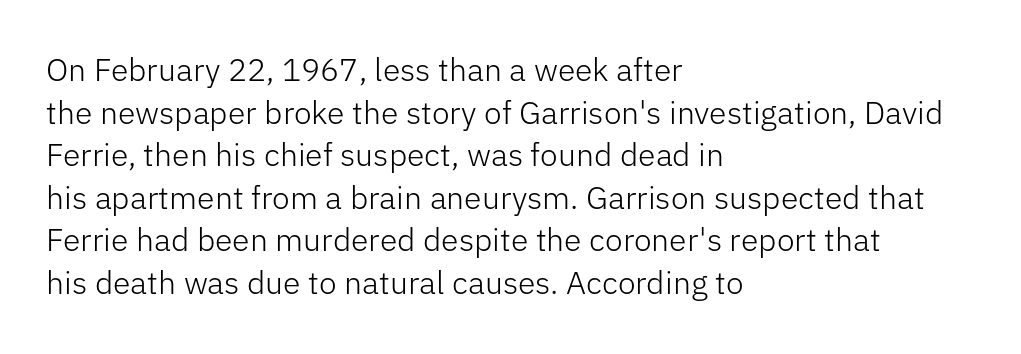
The image shows 32 px light sans-serif type, upright; set left-aligned, normal line spacing (1.33x), normal letter spacing, not underlined; low stroke contrast and a medium x-height.
